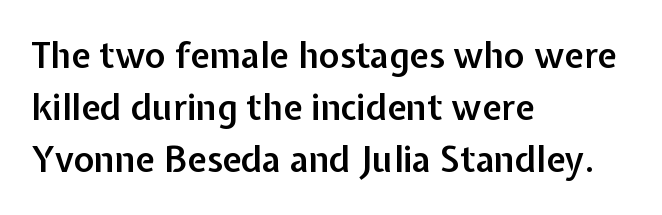
Q: Is the text bold? A: Semi-bold.
Q: Is the text italic (slanted)? A: No, it is upright.
Q: Is the typeface a serif or a sans-serif typeface? A: Sans-serif.
Q: Is the text underlined? A: No.
Q: How is the paragraph aligned? A: Left-aligned.
Q: Is the spacing between letters normal or unusually wide? A: Normal.
Q: Is the spacing between lines tight, normal or loose? A: Normal.
Q: Width (condensed, normal, or wide)? A: Normal.
Q: Stroke contrast? A: Low.
Q: x-height? A: Medium.
Q: Monospaced? A: No.
